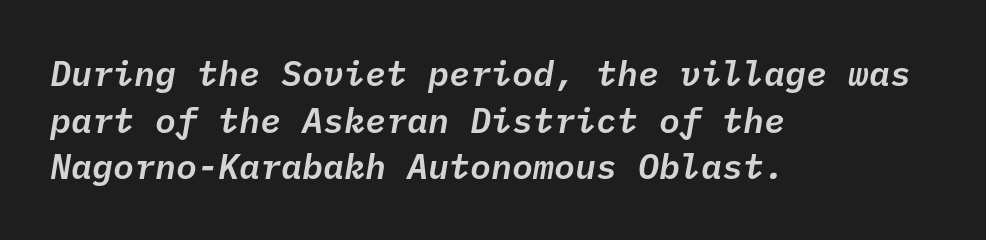
{"italic": "yes", "lean": "right", "slant_degrees": 10, "width": "normal", "stroke_contrast": "low", "x_height": "medium", "monospaced": "yes", "underline": "no", "align": "left", "line_spacing": "normal", "line_spacing_ratio": 1.33, "letter_spacing": "normal", "letter_spacing_em": 0.0, "glyph_px": 35}
